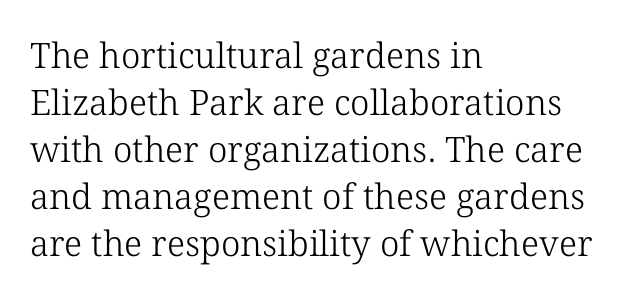
{"serif": "yes", "italic": "no", "bold": "no", "weight": "light", "width": "normal", "stroke_contrast": "low", "x_height": "medium", "monospaced": "no", "underline": "no", "align": "left", "line_spacing": "normal", "line_spacing_ratio": 1.34, "letter_spacing": "normal", "letter_spacing_em": 0.0, "glyph_px": 35}
